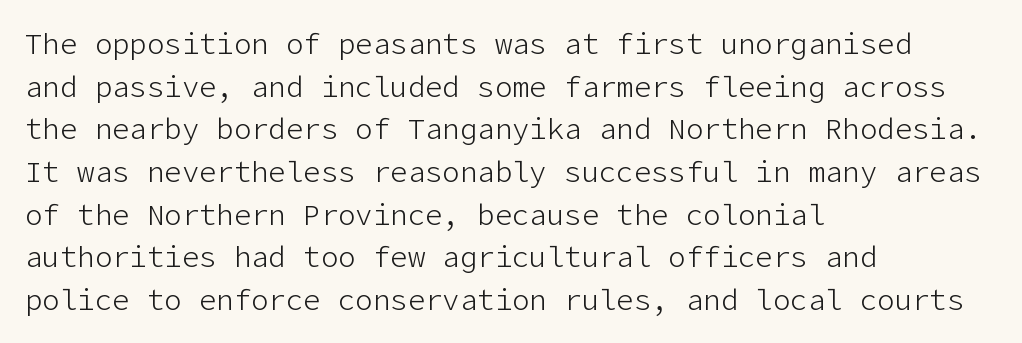
In terms of posture, this sample is upright. Heft: none added — not bold. Teacher's note: observe the even left margin — that is flush-left alignment. The rows are spaced the way most documents space them.
